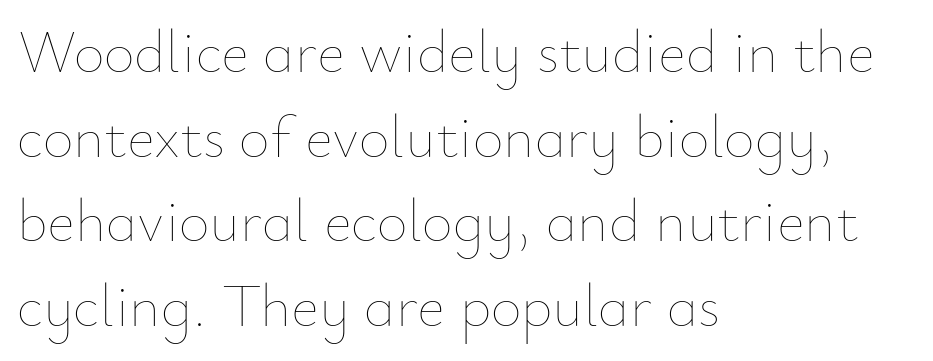
The image shows 60 px thin type, upright; set left-aligned, normal line spacing (1.41x), normal letter spacing, not underlined; low stroke contrast and a small x-height.
